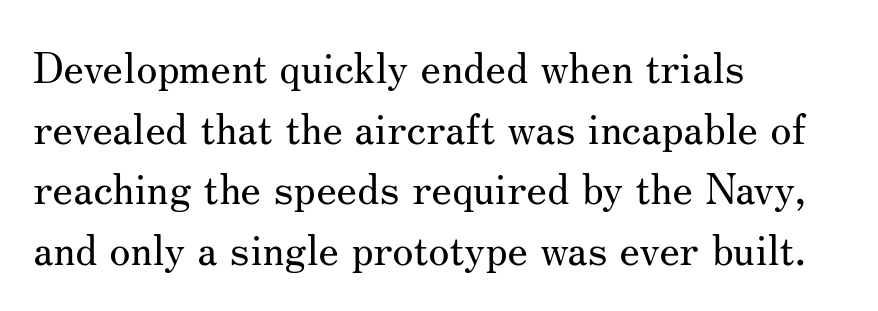
Words float on clear page, feet unadorned. Short note: letters normally spaced. What's the leading like? Ordinary, nothing unusual. Which margin do the lines hug? The left one — the right edge is uneven.
